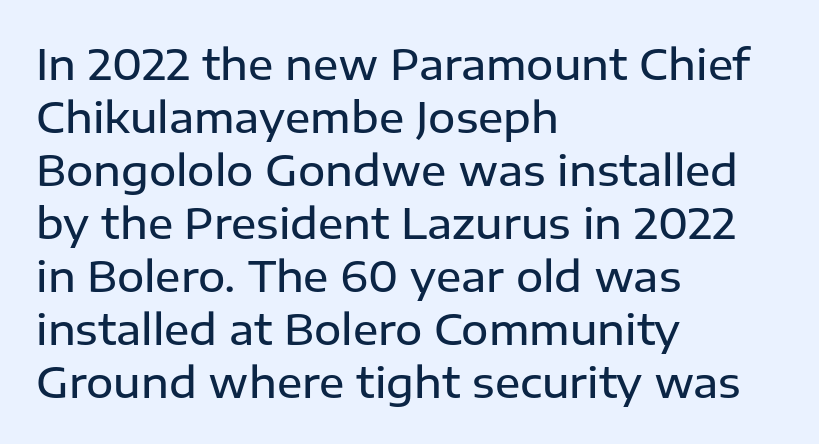
The image shows 42 px semibold sans-serif type, upright; set left-aligned, normal line spacing (1.26x), normal letter spacing, not underlined; low stroke contrast and a medium x-height.
